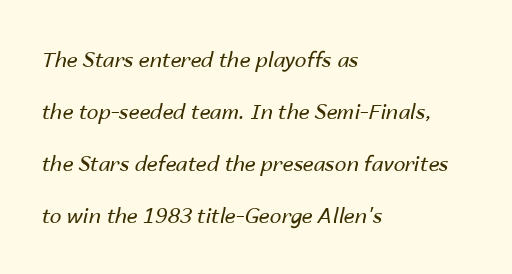
Q: Is the text bold? A: No.
Q: Is the text italic (slanted)? A: Yes, it leans right by about 14 degrees.
Q: Is the text underlined? A: No.
Q: How is the paragraph aligned? A: Left-aligned.
Q: Is the spacing between letters normal or unusually wide? A: Normal.
Q: Is the spacing between lines tight, normal or loose? A: Loose.
